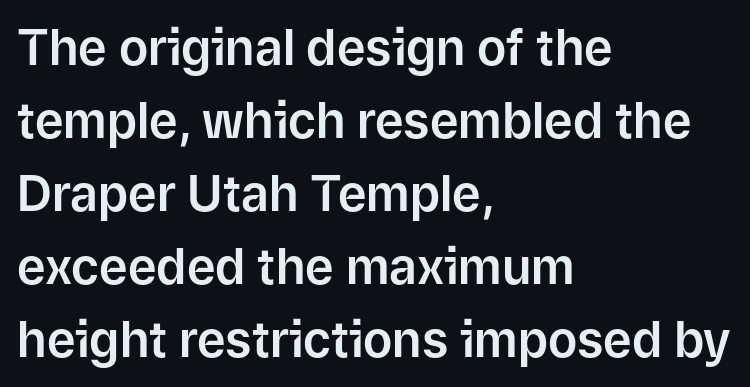
Q: Is the text italic (slanted)? A: No, it is upright.
Q: Is the typeface a serif or a sans-serif typeface? A: Sans-serif.
Q: Is the text underlined? A: No.
Q: How is the paragraph aligned? A: Left-aligned.
Q: Is the spacing between letters normal or unusually wide? A: Normal.
Q: Is the spacing between lines tight, normal or loose? A: Normal.
Q: Width (condensed, normal, or wide)? A: Normal.
Q: Stroke contrast? A: Low.
Q: x-height? A: Medium.
Q: Monospaced? A: No.
